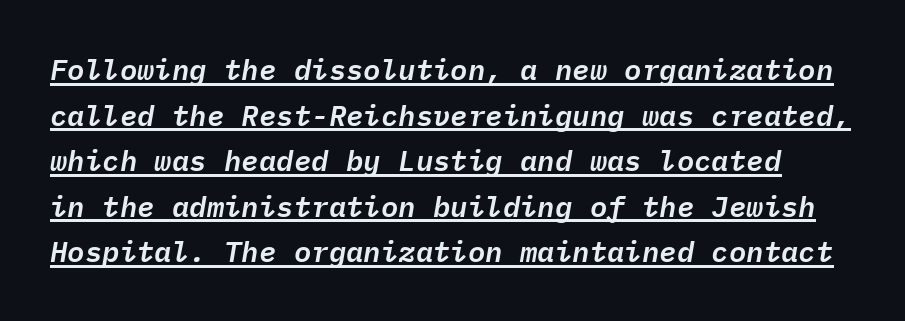
Q: Is the text italic (slanted)? A: Yes, it leans right by about 9 degrees.
Q: Is the text underlined? A: Yes.
Q: Is the spacing between letters normal or unusually wide? A: Normal.
Q: Is the spacing between lines tight, normal or loose? A: Normal.
Q: Width (condensed, normal, or wide)? A: Normal.
Q: Stroke contrast? A: Low.
Q: x-height? A: Medium.
Q: Monospaced? A: Yes.
